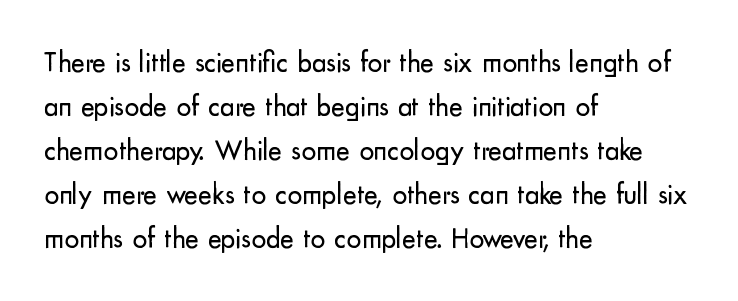
Q: Is the text bold? A: No.
Q: Is the text italic (slanted)? A: No, it is upright.
Q: Is the typeface a serif or a sans-serif typeface? A: Sans-serif.
Q: Is the text underlined? A: No.
Q: How is the paragraph aligned? A: Left-aligned.
Q: Is the spacing between letters normal or unusually wide? A: Normal.
Q: Is the spacing between lines tight, normal or loose? A: Normal.
Q: Width (condensed, normal, or wide)? A: Normal.
Q: Stroke contrast? A: Low.
Q: x-height? A: Small.
Q: Monospaced? A: No.
